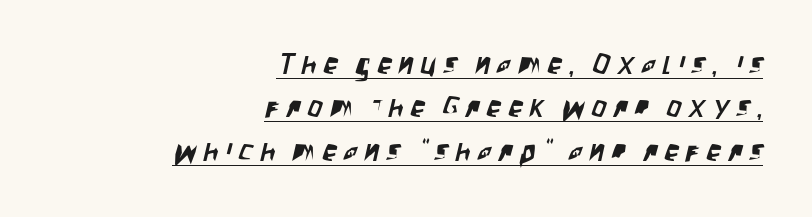
The image shows 29 px condensed sans-serif type; set right-aligned, normal line spacing (1.5x), unusually wide letter spacing (+0.25 em), underlined; low stroke contrast and a large x-height.
